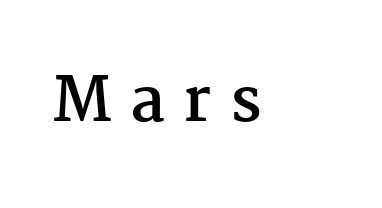
How are the letters spaced? Widely, with obvious added tracking. Beneath every word, the page is bare. Pretty heavy lettering here — definitely bold. The face used here is proportionally spaced, like ordinary book or web type. This is serif lettering, the kind often seen in printed books. When letters stand straight like this, we call the style roman or upright.
